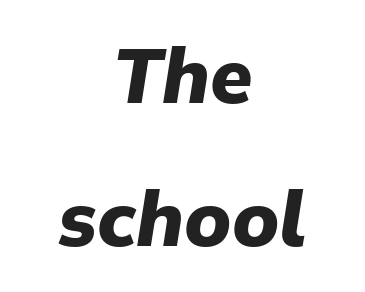
The image shows 77 px heavy type, italic (leaning right); set centered, line spacing 1.86x, normal letter spacing, not underlined; low stroke contrast and a medium x-height.
